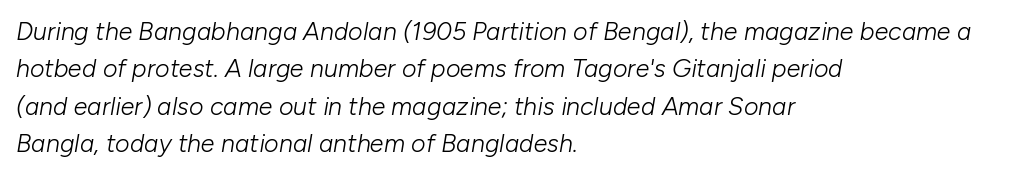
{"italic": "yes", "lean": "right", "slant_degrees": 10, "bold": "no", "underline": "no", "align": "left", "line_spacing": "normal", "line_spacing_ratio": 1.5, "letter_spacing": "normal", "letter_spacing_em": 0.0, "glyph_px": 25}
